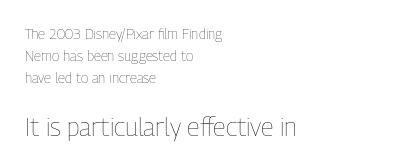
The image shows 25 px text type, upright; set left-aligned, normal line spacing (1.57x), normal letter spacing, not underlined; the second (bottom) block is 1.79x larger.
